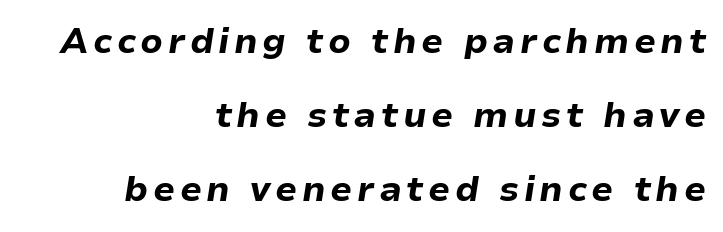
Q: Is the text bold? A: Yes.
Q: Is the text italic (slanted)? A: Yes, it leans right by about 9 degrees.
Q: Is the text underlined? A: No.
Q: How is the paragraph aligned? A: Right-aligned.
Q: Is the spacing between lines tight, normal or loose? A: Loose.
Q: Width (condensed, normal, or wide)? A: Normal.
Q: Stroke contrast? A: Low.
Q: x-height? A: Medium.
Q: Monospaced? A: No.
